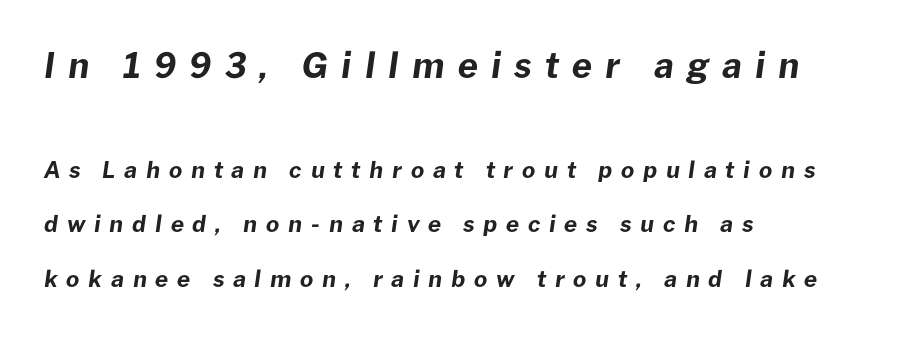
The image shows 35 px bold type, italic (leaning right); set left-aligned, loose line spacing (2.37x), unusually wide letter spacing (+0.38 em), not underlined; the first (top) block is 1.52x larger; low stroke contrast and a medium x-height.
